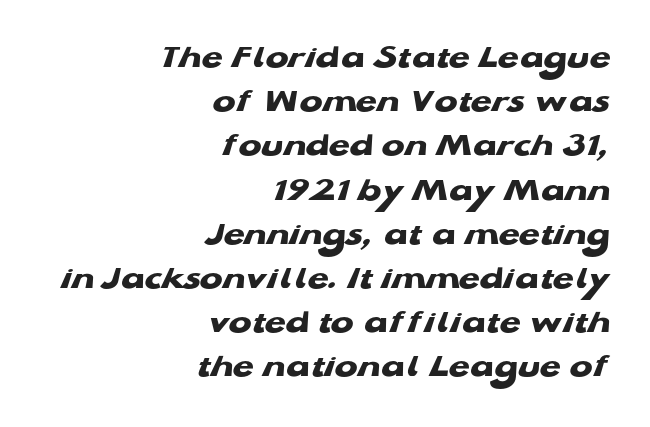
Visually the block forms a straight wall on the right and a jagged coastline on the left. Serifs: no, the terminals of the letterforms are clean. Compared with typical body copy, the letter spacing here is the same. This sample keeps an unexceptional amount of space between lines. Every letter is thick-stroked: bold, no question.
